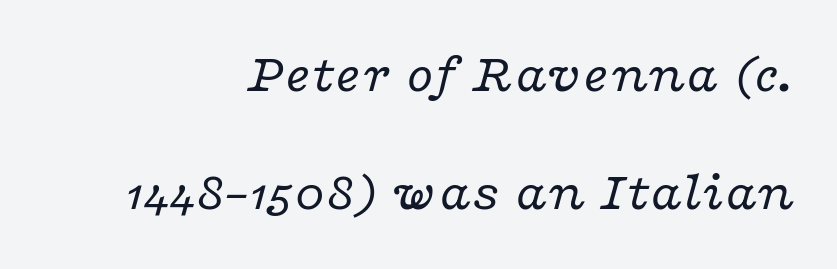
{"serif": "yes", "italic": "yes", "lean": "right", "slant_degrees": 16, "bold": "no", "weight": "regular", "width": "wide", "stroke_contrast": "low", "x_height": "medium", "monospaced": "no", "underline": "no", "align": "right", "line_spacing": "loose", "line_spacing_ratio": 2.14, "letter_spacing": "normal", "letter_spacing_em": 0.0, "glyph_px": 55}
